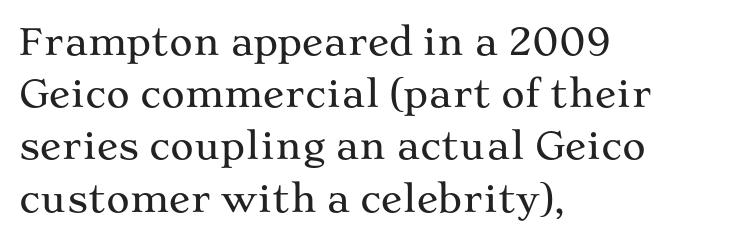
Q: Is the text italic (slanted)? A: No, it is upright.
Q: Is the typeface a serif or a sans-serif typeface? A: Serif.
Q: Is the text underlined? A: No.
Q: How is the paragraph aligned? A: Left-aligned.
Q: Is the spacing between letters normal or unusually wide? A: Normal.
Q: Is the spacing between lines tight, normal or loose? A: Normal.
Q: Width (condensed, normal, or wide)? A: Wide.
Q: Stroke contrast? A: Medium.
Q: x-height? A: Medium.
Q: Monospaced? A: No.
